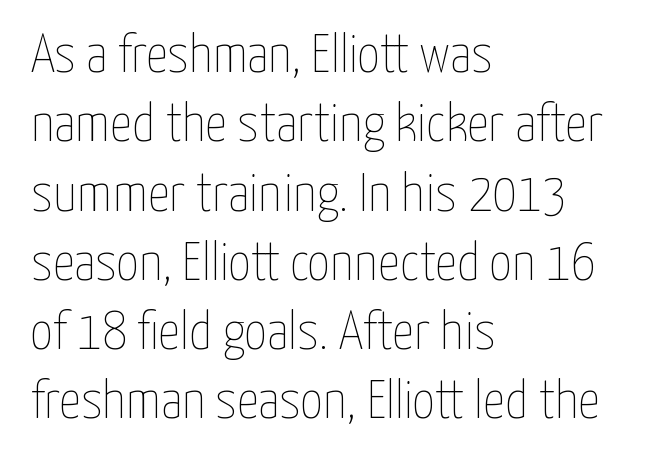
The specimen omits any rule beneath the text block's lines. The strokes carry an ordinary text weight at most. Honestly, the row spacing looks completely unremarkable. The letters stand upright; this is a roman face. You could not count columns in this text — the font is proportionally spaced.
